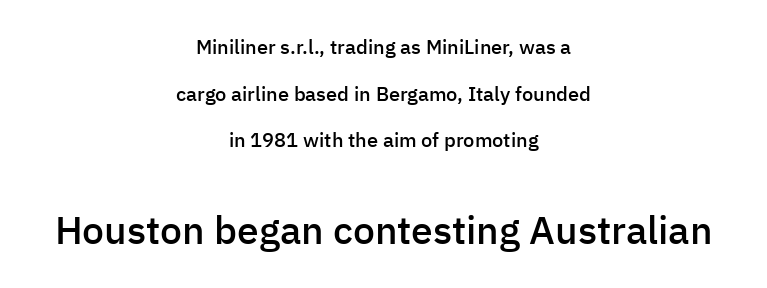
Q: Is the text bold? A: Semi-bold.
Q: Is the text italic (slanted)? A: No, it is upright.
Q: Is the typeface a serif or a sans-serif typeface? A: Sans-serif.
Q: Is the text underlined? A: No.
Q: How is the paragraph aligned? A: Centered.
Q: Is the spacing between letters normal or unusually wide? A: Normal.
Q: Is the spacing between lines tight, normal or loose? A: Loose.
Q: Which block of text is set in a larger size, the first (top) or the second (bottom)? A: The second (bottom) one.
Q: Width (condensed, normal, or wide)? A: Normal.
Q: Stroke contrast? A: Low.
Q: x-height? A: Medium.
Q: Monospaced? A: No.
